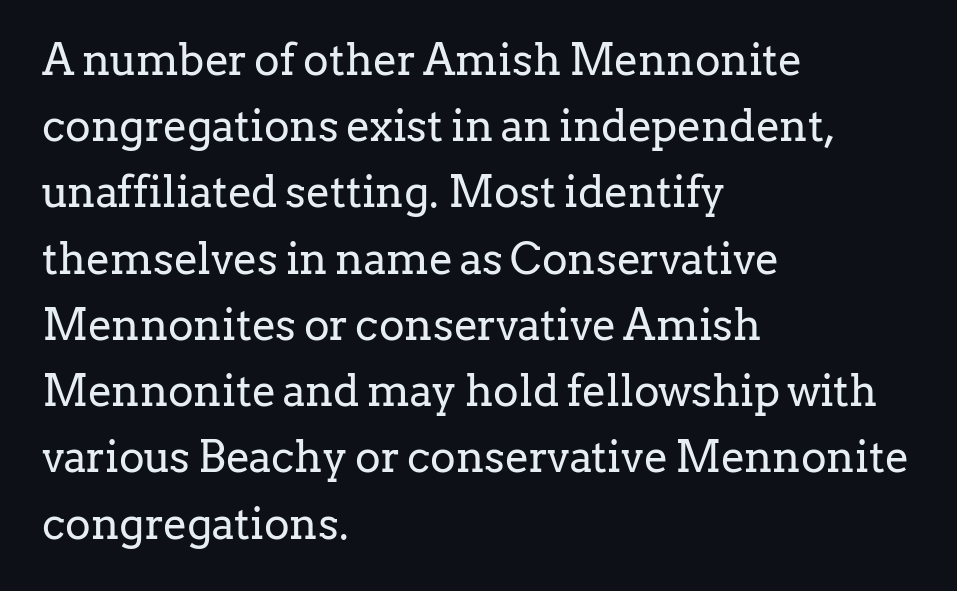
Caption: multi-line text, flush left, ragged right. Is there much room between lines? A standard amount, neither cramped nor airy. A roman cut, with each character standing at attention. How are the letters spaced? Ordinarily, with no added tracking.
